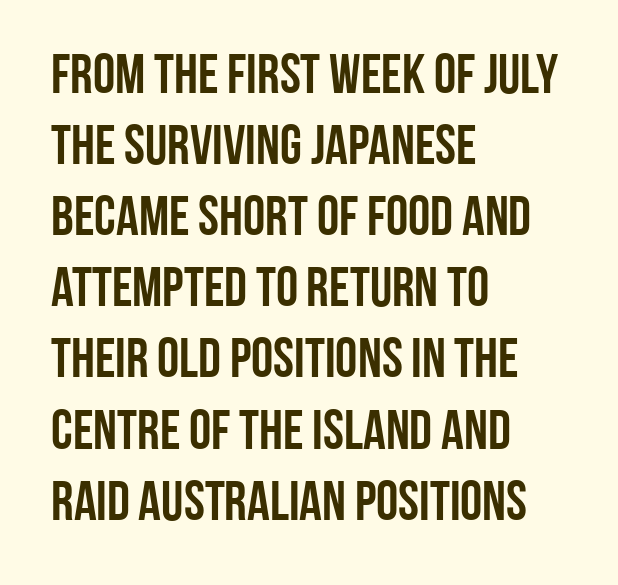
Q: Is the text italic (slanted)? A: No, it is upright.
Q: Is the typeface a serif or a sans-serif typeface? A: Sans-serif.
Q: Is the text underlined? A: No.
Q: How is the paragraph aligned? A: Left-aligned.
Q: Is the spacing between letters normal or unusually wide? A: Normal.
Q: Is the spacing between lines tight, normal or loose? A: Normal.
Q: Width (condensed, normal, or wide)? A: Condensed.
Q: Stroke contrast? A: Low.
Q: x-height? A: Large.
Q: Monospaced? A: No.
